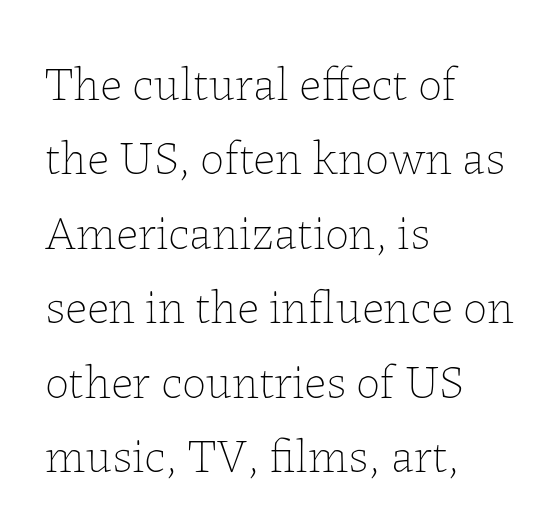
A typesetter would call this zero additional tracking. The space between consecutive lines is moderate. Descender tails drop into unmarked territory. You can tell it's not italic because the verticals are truly vertical.
